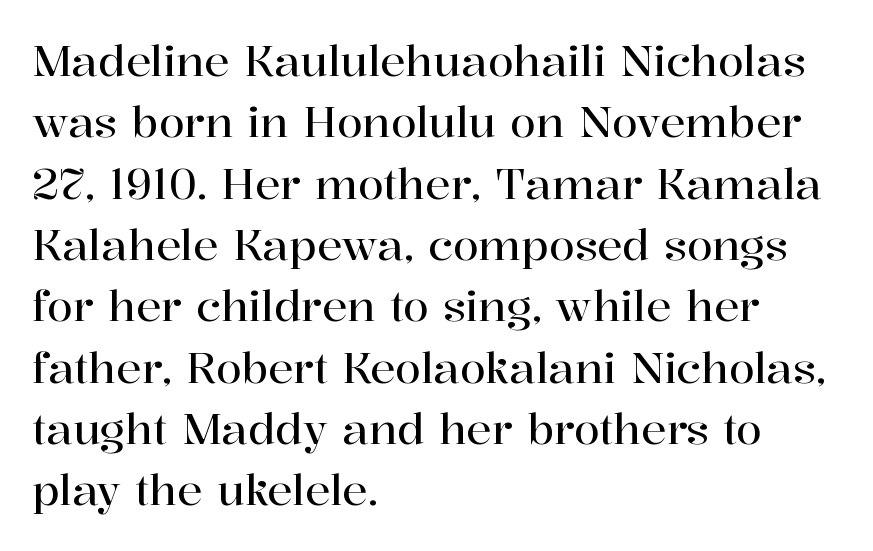
The image shows 42 px serif type, upright; set left-aligned, normal line spacing (1.46x), normal letter spacing, not underlined; high stroke contrast and a medium x-height.
